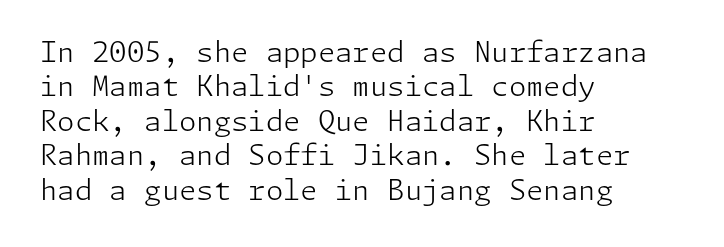
Q: Is the text bold? A: No.
Q: Is the text italic (slanted)? A: No, it is upright.
Q: Is the typeface a serif or a sans-serif typeface? A: Sans-serif.
Q: Is the text underlined? A: No.
Q: How is the paragraph aligned? A: Left-aligned.
Q: Is the spacing between letters normal or unusually wide? A: Normal.
Q: Width (condensed, normal, or wide)? A: Normal.
Q: Stroke contrast? A: Low.
Q: x-height? A: Medium.
